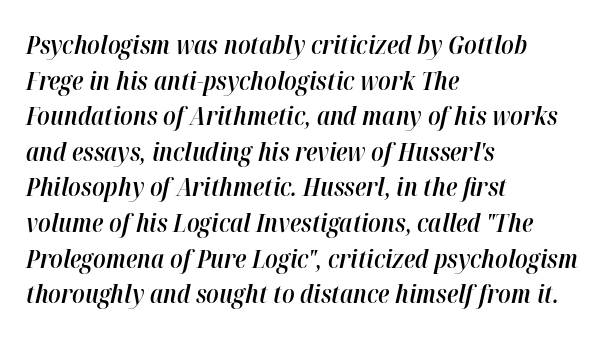
Q: Is the text bold? A: Semi-bold.
Q: Is the text italic (slanted)? A: Yes, it leans right by about 12 degrees.
Q: Is the text underlined? A: No.
Q: How is the paragraph aligned? A: Left-aligned.
Q: Is the spacing between letters normal or unusually wide? A: Normal.
Q: Is the spacing between lines tight, normal or loose? A: Normal.
